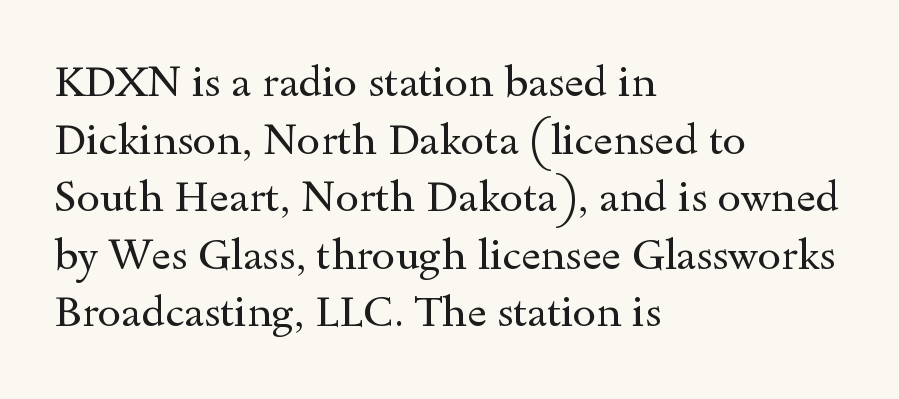
The strip under each line holds only bare page. The lines sit at an ordinary, default distance from one another. The passage shown is typed in a proportional face where columns would drift. Counters stay open thanks to moderate or lighter strokes. The glyphs in this specimen are seriffed.
